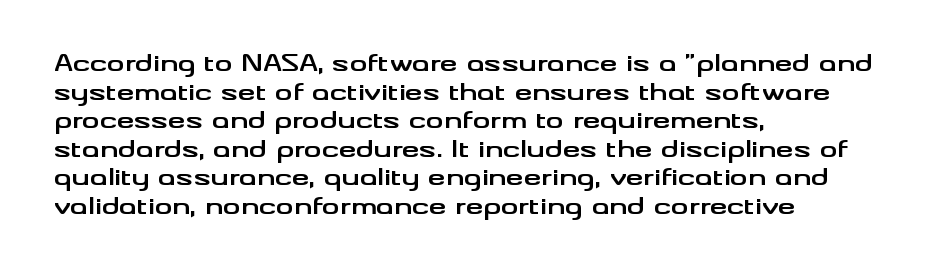
Q: Is the text bold? A: Yes.
Q: Is the text italic (slanted)? A: No, it is upright.
Q: Is the text underlined? A: No.
Q: How is the paragraph aligned? A: Left-aligned.
Q: Is the spacing between letters normal or unusually wide? A: Normal.
Q: Is the spacing between lines tight, normal or loose? A: Normal.
